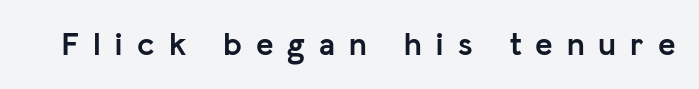
Q: Is the text bold? A: Yes.
Q: Is the text italic (slanted)? A: No, it is upright.
Q: Is the typeface a serif or a sans-serif typeface? A: Sans-serif.
Q: Is the text underlined? A: No.
Q: Is the spacing between letters normal or unusually wide? A: Unusually wide.
Q: Width (condensed, normal, or wide)? A: Normal.
Q: Stroke contrast? A: Low.
Q: x-height? A: Medium.
Q: Monospaced? A: No.
